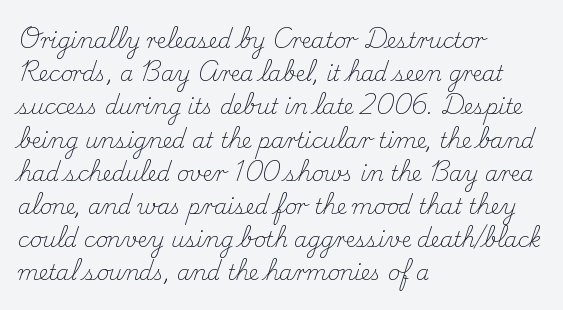
The face looks like a standard text weight, possibly lighter. Short and long lines alike share a common starting point at left. Vertically, the passage feels balanced, rows spaced as you'd expect. A bare baseline throughout the passage. Here the glyphs are tracked normally, forming tight word shapes.
